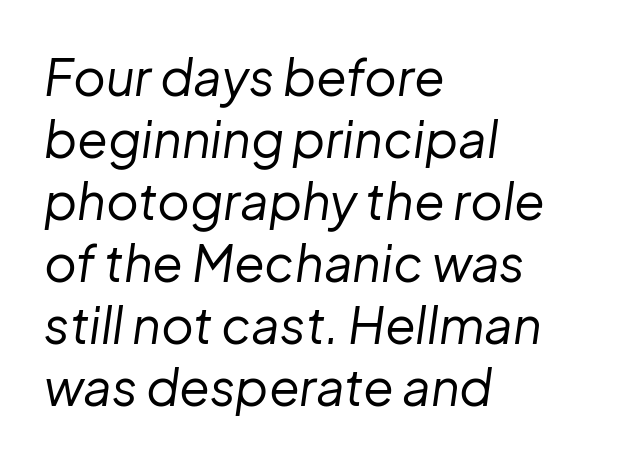
Q: Is the text bold? A: No.
Q: Is the text italic (slanted)? A: Yes, it leans right by about 8 degrees.
Q: Is the text underlined? A: No.
Q: How is the paragraph aligned? A: Left-aligned.
Q: Is the spacing between letters normal or unusually wide? A: Normal.
Q: Width (condensed, normal, or wide)? A: Normal.
Q: Stroke contrast? A: Low.
Q: x-height? A: Medium.
Q: Monospaced? A: No.
